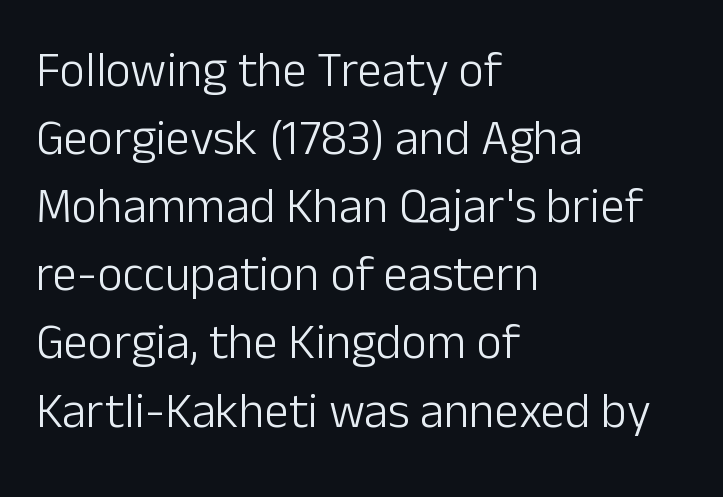
Q: Is the text bold? A: No.
Q: Is the text italic (slanted)? A: No, it is upright.
Q: Is the typeface a serif or a sans-serif typeface? A: Sans-serif.
Q: Is the text underlined? A: No.
Q: How is the paragraph aligned? A: Left-aligned.
Q: Is the spacing between letters normal or unusually wide? A: Normal.
Q: Is the spacing between lines tight, normal or loose? A: Normal.
Q: Width (condensed, normal, or wide)? A: Normal.
Q: Stroke contrast? A: Low.
Q: x-height? A: Medium.
Q: Monospaced? A: No.
